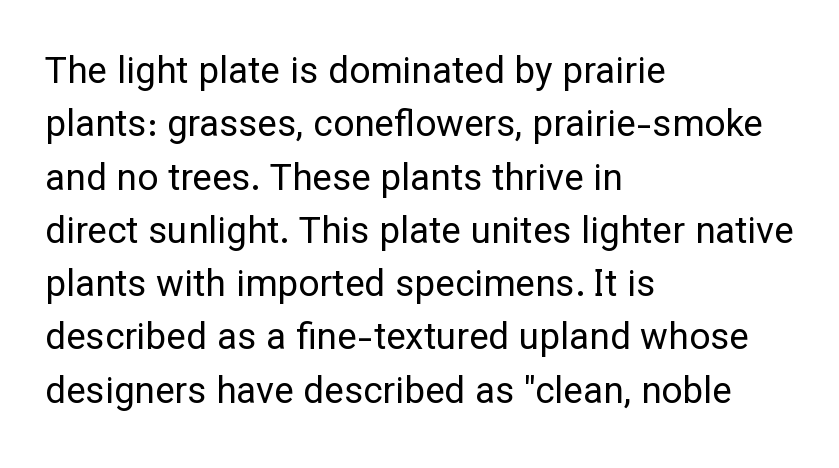
The image shows 37 px regular-weight sans-serif type, upright; set left-aligned, normal line spacing (1.44x), normal letter spacing, not underlined; low stroke contrast and a medium x-height.
